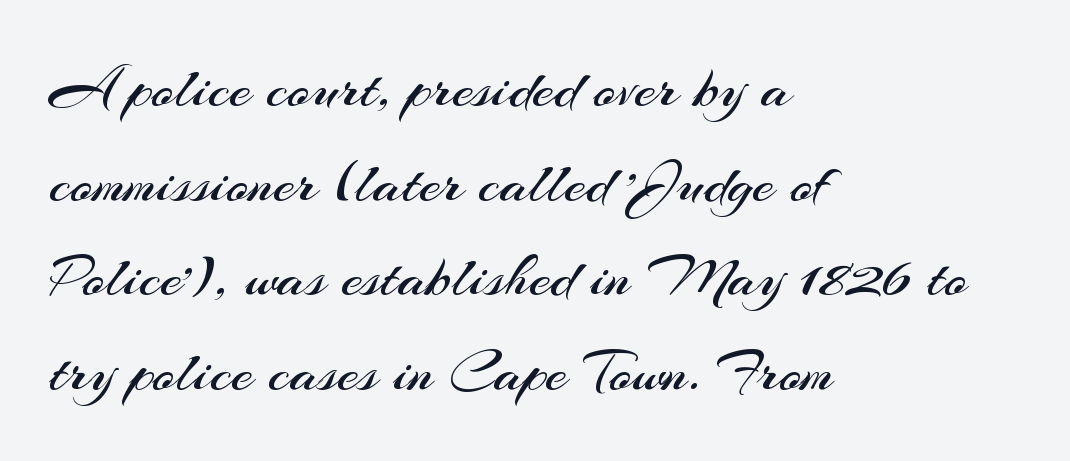
The image shows 61 px regular-weight sans-serif type; set left-aligned, normal line spacing (1.55x), normal letter spacing, not underlined; medium stroke contrast and a small x-height.
